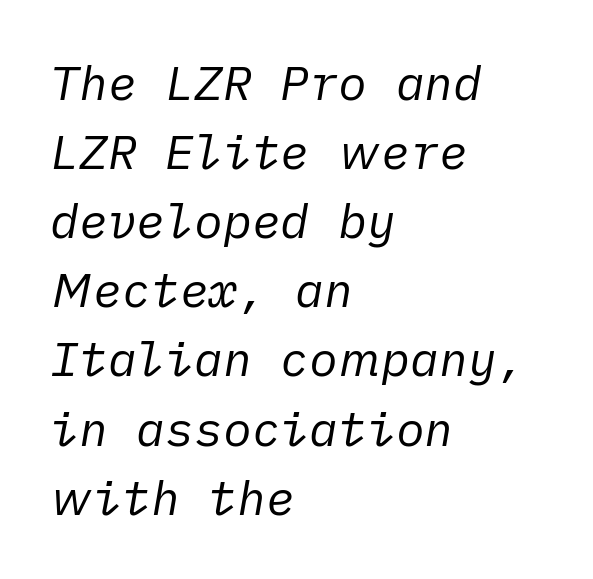
Q: Is the text bold? A: No.
Q: Is the text italic (slanted)? A: Yes, it leans right by about 10 degrees.
Q: Is the text underlined? A: No.
Q: How is the paragraph aligned? A: Left-aligned.
Q: Is the spacing between letters normal or unusually wide? A: Normal.
Q: Is the spacing between lines tight, normal or loose? A: Normal.
Q: Width (condensed, normal, or wide)? A: Normal.
Q: Stroke contrast? A: Low.
Q: x-height? A: Medium.
